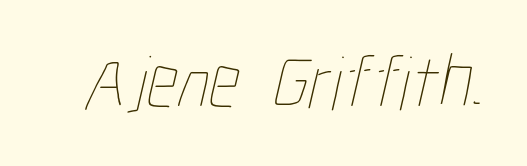
Q: Is the text bold? A: No.
Q: Is the text underlined? A: No.
Q: Is the spacing between letters normal or unusually wide? A: Normal.
Q: Width (condensed, normal, or wide)? A: Condensed.
Q: Stroke contrast? A: Low.
Q: x-height? A: Medium.
Q: Monospaced? A: No.
